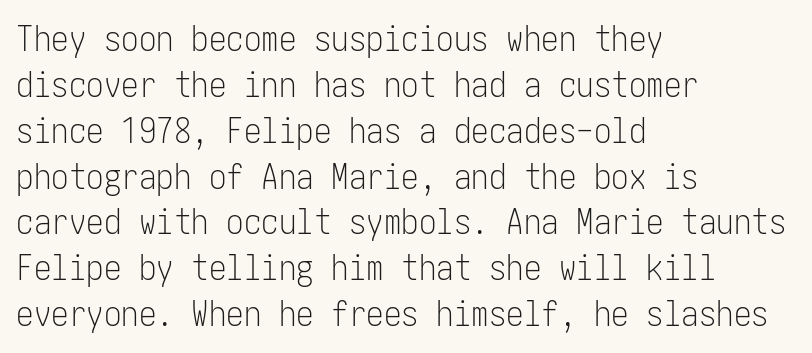
The image shows 35 px light, condensed sans-serif type, upright; set left-aligned, normal line spacing (1.31x), normal letter spacing, not underlined; low stroke contrast and a medium x-height.
